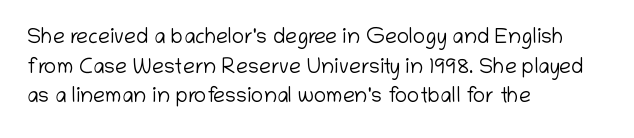
{"italic": "no", "bold": "no", "underline": "no", "align": "left", "line_spacing": "normal", "line_spacing_ratio": 1.41, "letter_spacing": "normal", "letter_spacing_em": 0.0, "glyph_px": 21}
